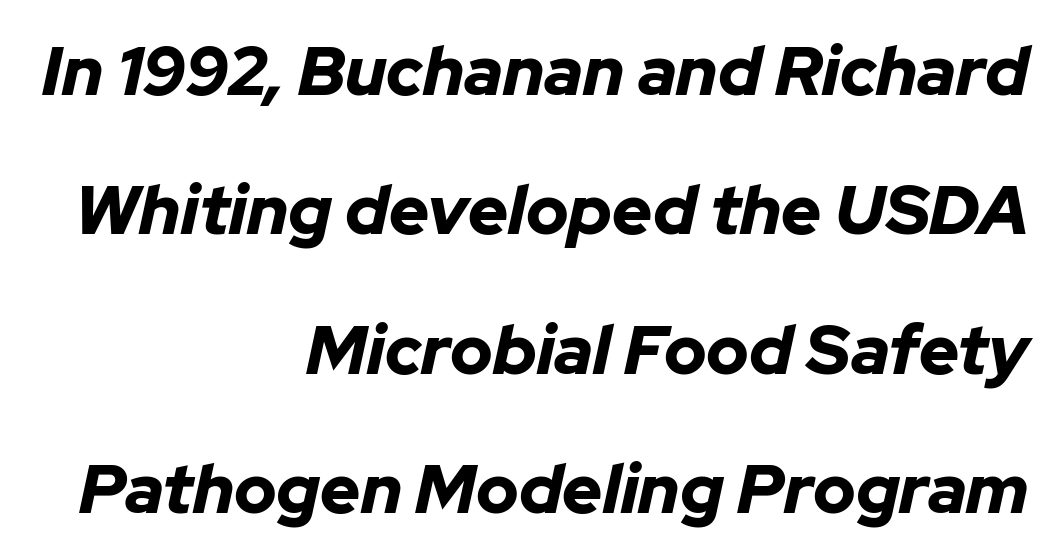
Q: Is the text bold? A: Yes.
Q: Is the text italic (slanted)? A: Yes, it leans right by about 12 degrees.
Q: Is the text underlined? A: No.
Q: How is the paragraph aligned? A: Right-aligned.
Q: Is the spacing between letters normal or unusually wide? A: Normal.
Q: Is the spacing between lines tight, normal or loose? A: Loose.
Q: Width (condensed, normal, or wide)? A: Normal.
Q: Stroke contrast? A: Low.
Q: x-height? A: Medium.
Q: Monospaced? A: No.
